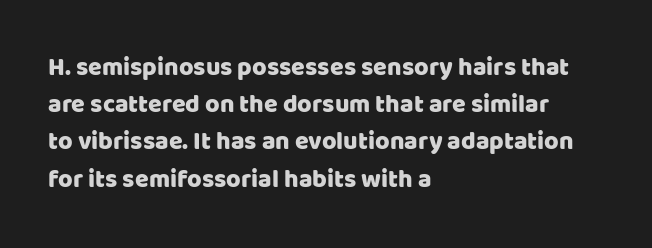
Q: Is the text italic (slanted)? A: No, it is upright.
Q: Is the text underlined? A: No.
Q: How is the paragraph aligned? A: Left-aligned.
Q: Is the spacing between letters normal or unusually wide? A: Normal.
Q: Is the spacing between lines tight, normal or loose? A: Normal.
